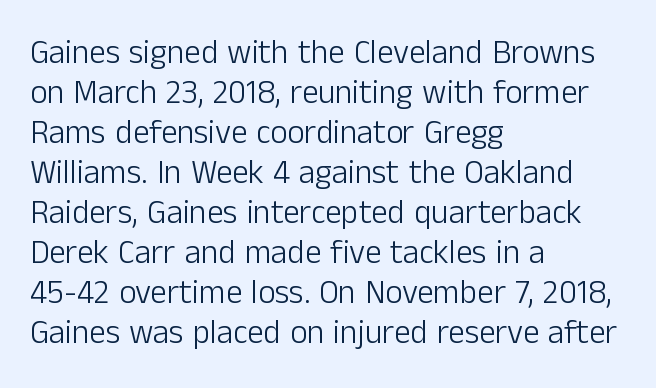
Stroke thickness stays within the range of a standard reading face or lighter. Lines of text with bare space underneath. The setting favours the left margin, as ordinary paragraphs usually do. Notice how the stems are strictly vertical — no italics here.
